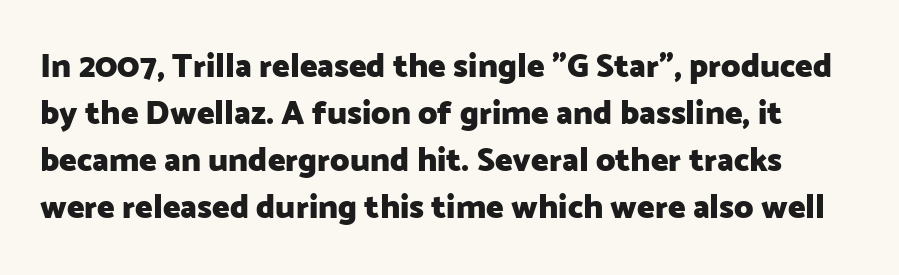
Q: Is the text bold? A: Yes.
Q: Is the text italic (slanted)? A: No, it is upright.
Q: Is the typeface a serif or a sans-serif typeface? A: Sans-serif.
Q: Is the text underlined? A: No.
Q: Is the spacing between letters normal or unusually wide? A: Normal.
Q: Is the spacing between lines tight, normal or loose? A: Normal.
Q: Width (condensed, normal, or wide)? A: Normal.
Q: Stroke contrast? A: Low.
Q: x-height? A: Medium.
Q: Monospaced? A: No.
